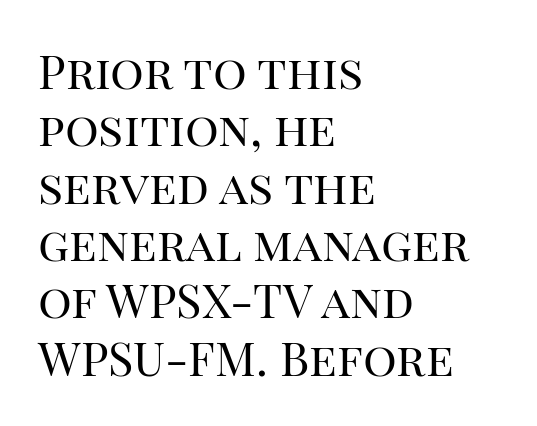
Q: Is the text bold? A: No.
Q: Is the text italic (slanted)? A: No, it is upright.
Q: Is the typeface a serif or a sans-serif typeface? A: Serif.
Q: Is the text underlined? A: No.
Q: How is the paragraph aligned? A: Left-aligned.
Q: Is the spacing between letters normal or unusually wide? A: Normal.
Q: Width (condensed, normal, or wide)? A: Normal.
Q: Stroke contrast? A: High.
Q: x-height? A: Large.
Q: Monospaced? A: No.
